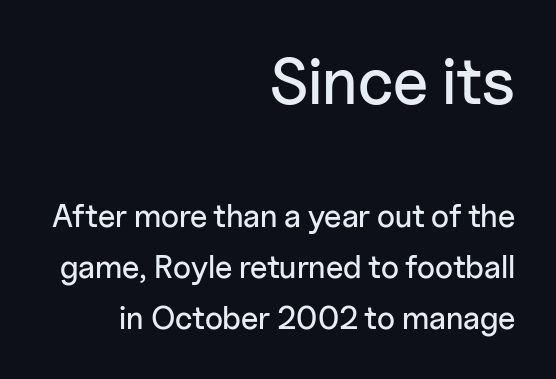
The image shows 65 px sans-serif type, upright; set right-aligned, normal line spacing (1.59x), normal letter spacing, not underlined; the first (top) block is 2.03x larger; low stroke contrast and a medium x-height.
